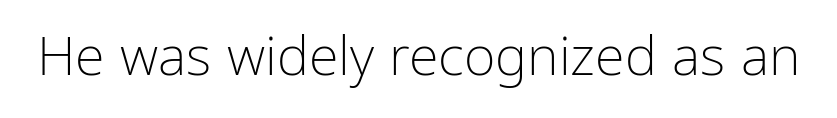
{"serif": "no", "italic": "no", "bold": "no", "weight": "light", "width": "condensed", "stroke_contrast": "low", "x_height": "medium", "monospaced": "no", "underline": "no", "letter_spacing": "normal", "letter_spacing_em": 0.0, "glyph_px": 54}
